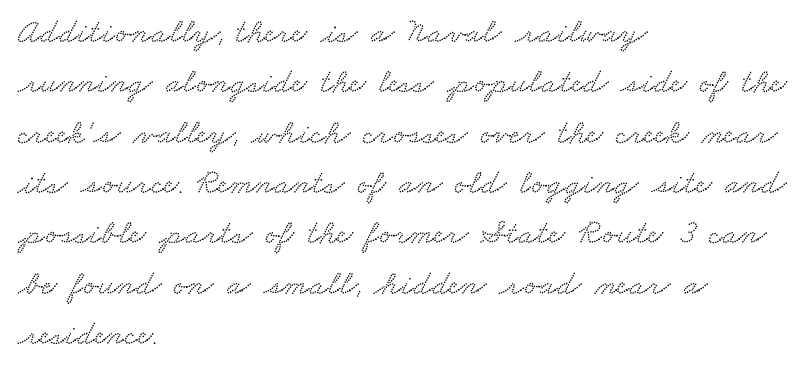
Check under the words: just untouched page. Think of a printed novel: that variable character pitch is what you see here. The font family rendered here belongs to the serif group. Leading matches the norm, producing a regular column. Each word holds together tightly as a unit, with standard inter-letter gaps. In CSS terms this would be text-align: left.
